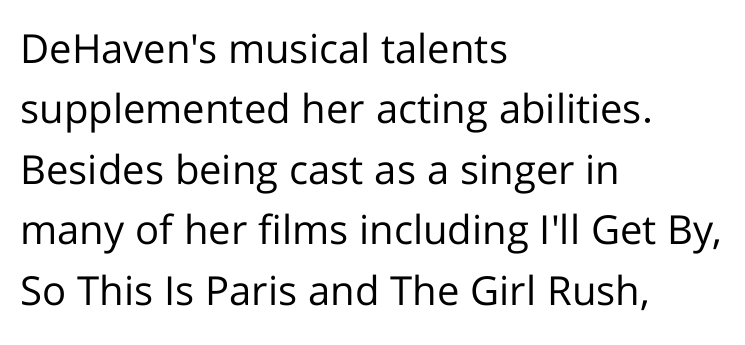
Compared with a centered layout, this one pins lines to the left instead. The glyphs in this specimen are sans serif. Plain, unruled lines of type. How are the letters spaced? Ordinarily, with no added tracking. Do the characters align in a grid? No, the font is proportional. The letters look calm and open, with moderate or lighter stems.
